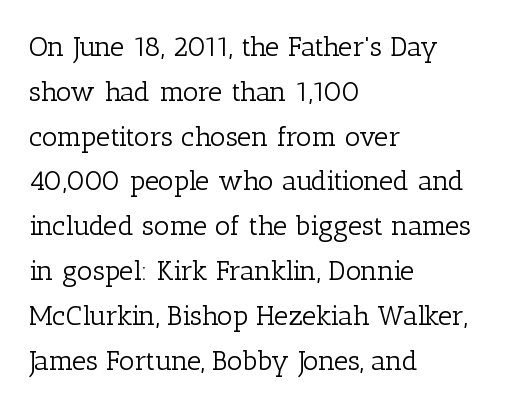
{"serif": "yes", "italic": "no", "bold": "no", "weight": "light", "width": "normal", "stroke_contrast": "low", "x_height": "medium", "monospaced": "no", "underline": "no", "align": "left", "line_spacing": "normal", "line_spacing_ratio": 1.6, "letter_spacing": "normal", "letter_spacing_em": 0.0, "glyph_px": 28}
